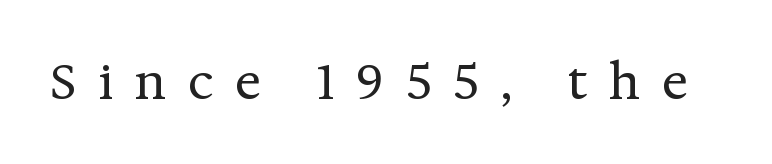
{"serif": "yes", "italic": "no", "bold": "no", "weight": "regular", "width": "normal", "stroke_contrast": "medium", "x_height": "medium", "monospaced": "no", "underline": "no", "letter_spacing": "wide", "letter_spacing_em": 0.44, "glyph_px": 49}
